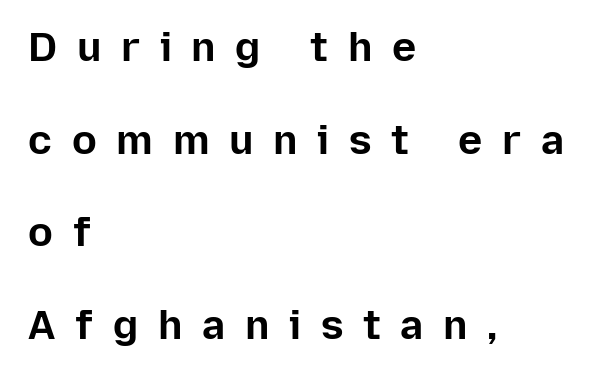
The image shows 41 px bold sans-serif type, upright; set left-aligned, loose line spacing (2.26x), unusually wide letter spacing (+0.48 em), not underlined; low stroke contrast and a medium x-height.
